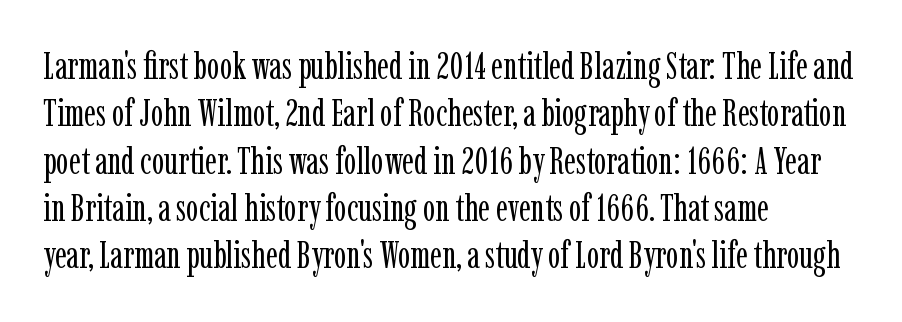
The image shows 37 px regular-weight, condensed serif type, upright; set left-aligned, normal line spacing (1.28x), normal letter spacing, not underlined; low stroke contrast and a medium x-height.
